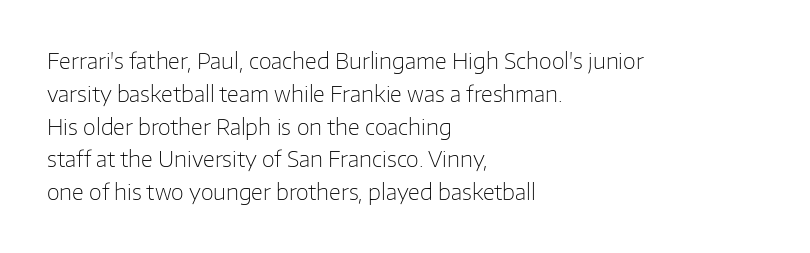
{"italic": "no", "bold": "no", "underline": "no", "align": "left", "line_spacing": "normal", "line_spacing_ratio": 1.56, "letter_spacing": "normal", "letter_spacing_em": 0.0, "glyph_px": 21}
